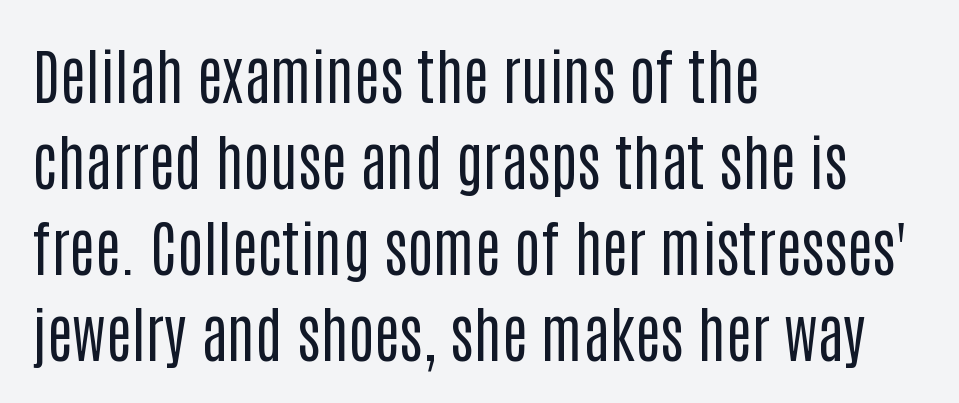
Is there much room between lines? A standard amount, neither cramped nor airy. A typesetter would call this proportional, since set widths differ per character. The paragraph shown leans on its left margin. Stroke thickness stays within the range of a standard reading face or lighter.
